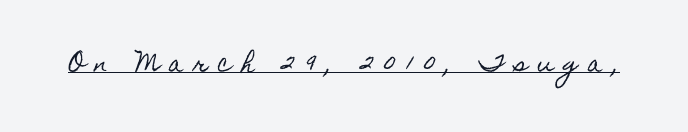
The image shows 22 px text type; set unusually wide letter spacing (+0.46 em), underlined.
